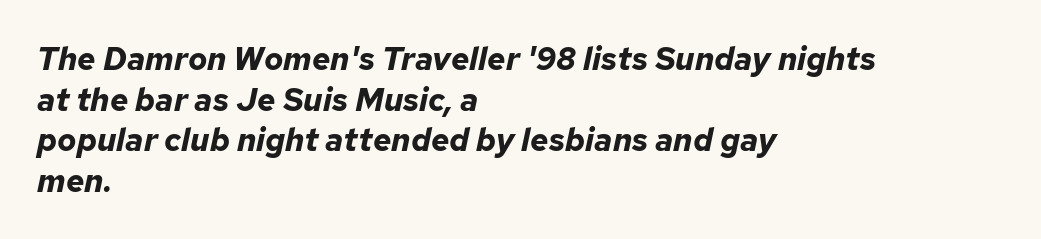
Q: Is the text bold? A: Yes.
Q: Is the text italic (slanted)? A: Yes, it leans right by about 12 degrees.
Q: Is the text underlined? A: No.
Q: How is the paragraph aligned? A: Left-aligned.
Q: Is the spacing between letters normal or unusually wide? A: Normal.
Q: Is the spacing between lines tight, normal or loose? A: Normal.
Q: Width (condensed, normal, or wide)? A: Normal.
Q: Stroke contrast? A: Low.
Q: x-height? A: Medium.
Q: Monospaced? A: No.
